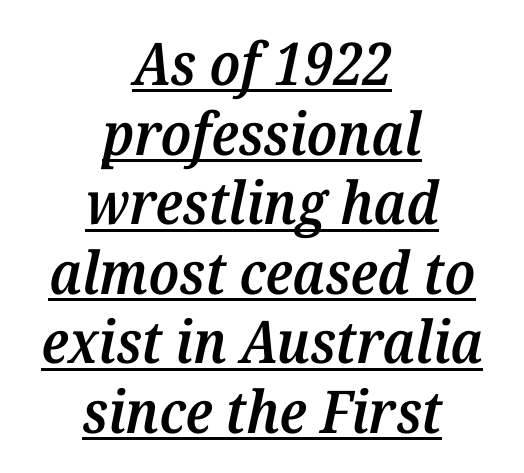
{"serif": "yes", "italic": "yes", "lean": "right", "slant_degrees": 12, "bold": "semi", "weight": "semibold", "width": "normal", "stroke_contrast": "medium", "x_height": "medium", "monospaced": "no", "underline": "yes", "align": "center", "line_spacing_ratio": 1.18, "letter_spacing": "normal", "letter_spacing_em": 0.0, "glyph_px": 59}
